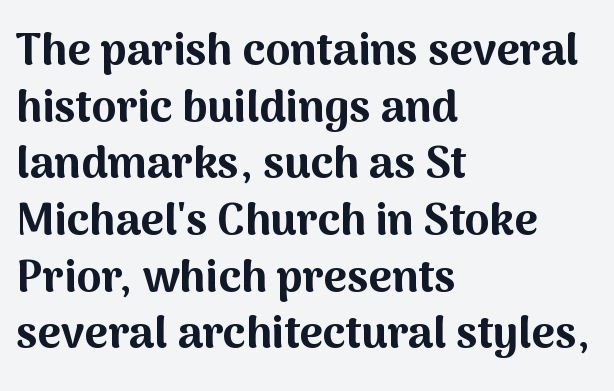
Each letter keeps its own natural width here, so spacing adapts to shape. This is sans-serif lettering, the kind often seen on screens and signage. Thick stems and heavy bowls — unmistakably bold. Every stem runs plumb, perpendicular to the baseline.
